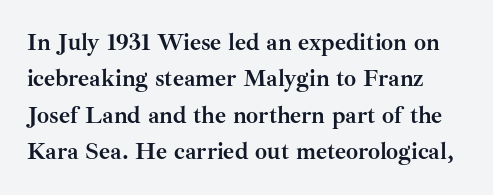
The image shows 24 px bold type, upright; set normal line spacing (1.52x), normal letter spacing, not underlined.
